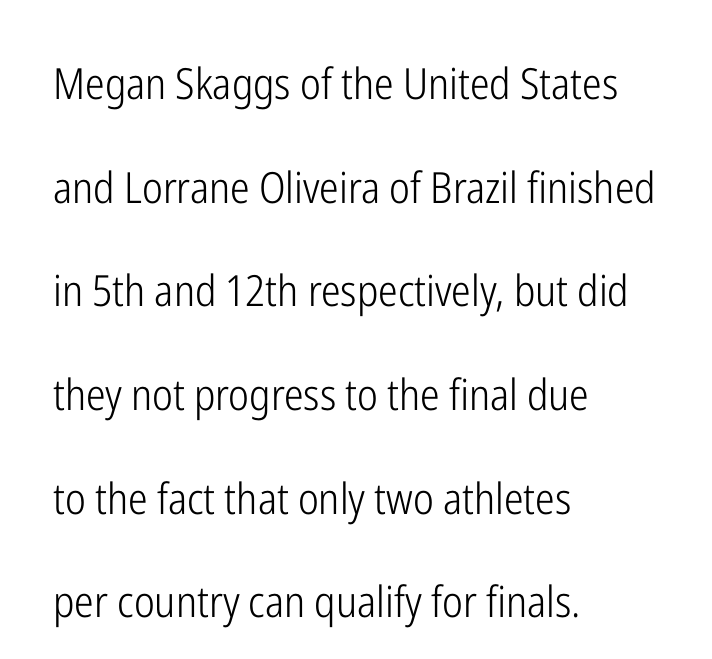
Q: Is the text bold? A: No.
Q: Is the text italic (slanted)? A: No, it is upright.
Q: Is the typeface a serif or a sans-serif typeface? A: Sans-serif.
Q: Is the text underlined? A: No.
Q: How is the paragraph aligned? A: Left-aligned.
Q: Is the spacing between letters normal or unusually wide? A: Normal.
Q: Is the spacing between lines tight, normal or loose? A: Loose.
Q: Width (condensed, normal, or wide)? A: Condensed.
Q: Stroke contrast? A: Low.
Q: x-height? A: Medium.
Q: Monospaced? A: No.
